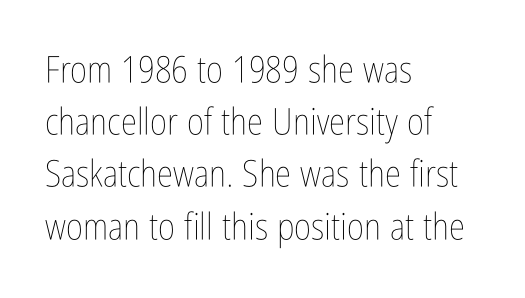
The image shows 37 px thin, condensed type, upright; set left-aligned, normal line spacing (1.41x), normal letter spacing, not underlined; low stroke contrast and a medium x-height.
